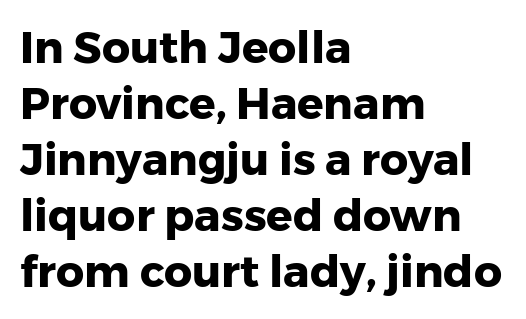
{"serif": "no", "italic": "no", "bold": "yes", "weight": "heavy", "width": "normal", "stroke_contrast": "low", "x_height": "medium", "monospaced": "no", "underline": "no", "align": "left", "line_spacing": "normal", "line_spacing_ratio": 1.27, "letter_spacing": "normal", "letter_spacing_em": 0.0, "glyph_px": 44}
